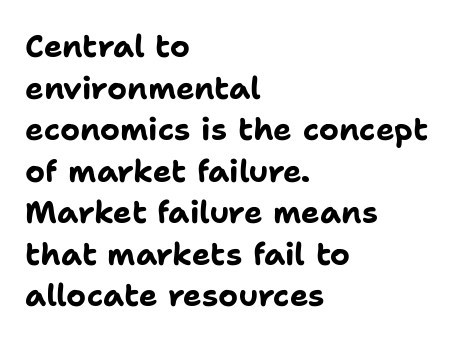
The passage shown is typed in a proportional face where columns would drift. No italicization has been applied; the sample stays upright. The passage shown is typeset with a sans-serif family. Underlining? Definitely not there. Heavy, bold letterforms. Left-aligned paragraph, ragged on the right.
